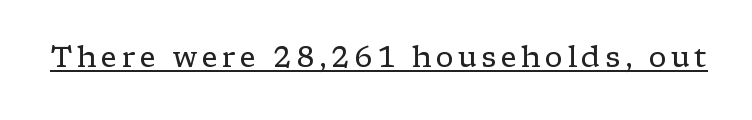
{"serif": "yes", "italic": "no", "bold": "no", "weight": "regular", "width": "wide", "stroke_contrast": "low", "x_height": "medium", "monospaced": "no", "underline": "yes", "glyph_px": 29}
